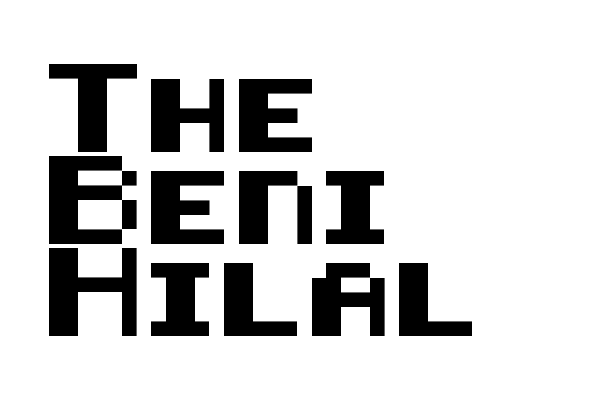
The image shows 73 px sans-serif type, upright; set left-aligned, normal line spacing (1.26x), normal letter spacing, not underlined; medium stroke contrast and a large x-height.
